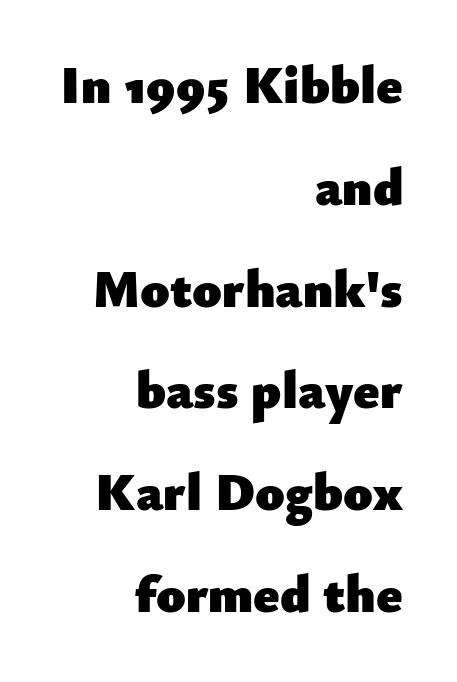
{"serif": "no", "italic": "no", "bold": "yes", "weight": "heavy", "width": "normal", "stroke_contrast": "low", "x_height": "small", "monospaced": "no", "underline": "no", "align": "right", "line_spacing": "loose", "line_spacing_ratio": 1.92, "letter_spacing": "normal", "letter_spacing_em": 0.0, "glyph_px": 53}
